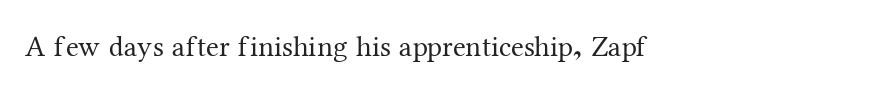
Quick note: underline off. The rendering keeps characters at their native spacing. Weight: not bold — regular or lighter. A typesetter would label this face a serif. Quick note: not italic, upright. Note the varied advance widths — an 'i' is clearly narrower than an 'm'.
